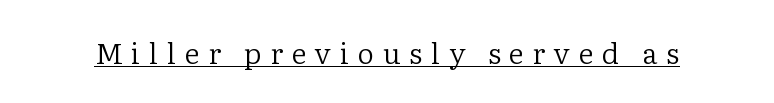
{"serif": "yes", "italic": "no", "bold": "no", "weight": "regular", "width": "normal", "stroke_contrast": "low", "x_height": "medium", "monospaced": "no", "underline": "yes", "letter_spacing": "wide", "letter_spacing_em": 0.3, "glyph_px": 29}
